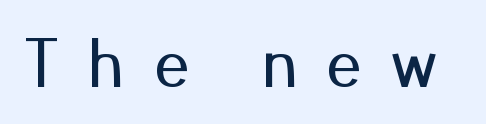
Rule under the text: the space is simply empty. These lines have a slow, spaced-out rhythm from letter to letter. Unlike a traditional serif, this face leaves its strokes unadorned. Each letter keeps its own natural width here, so spacing adapts to shape.
